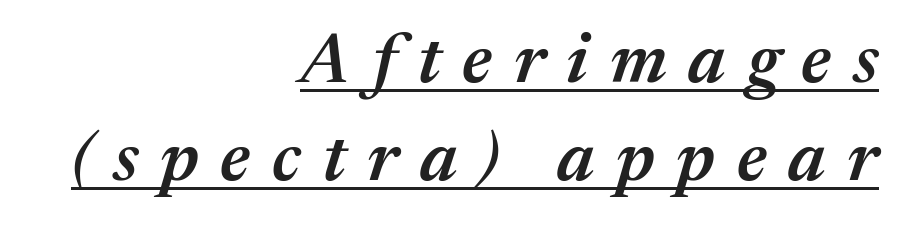
A bit beefed up — I'd call it semibold rather than bold. These lines stack with their right ends in a neat column. Evenly set lines give the paragraph a standard silhouette. Compared with ordinary roman type, these characters are visibly tilted. Short note: letters widely spaced. Students, observe the line beneath the letters — that is underlining.
